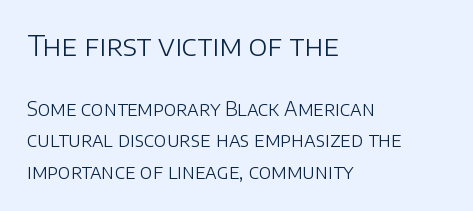
{"serif": "no", "italic": "no", "bold": "no", "weight": "light", "width": "normal", "stroke_contrast": "low", "x_height": "large", "monospaced": "no", "underline": "no", "align": "left", "line_spacing": "normal", "line_spacing_ratio": 1.66, "letter_spacing": "normal", "letter_spacing_em": 0.0, "larger_block": "first", "size_ratio": 1.47, "glyph_px": 28}
